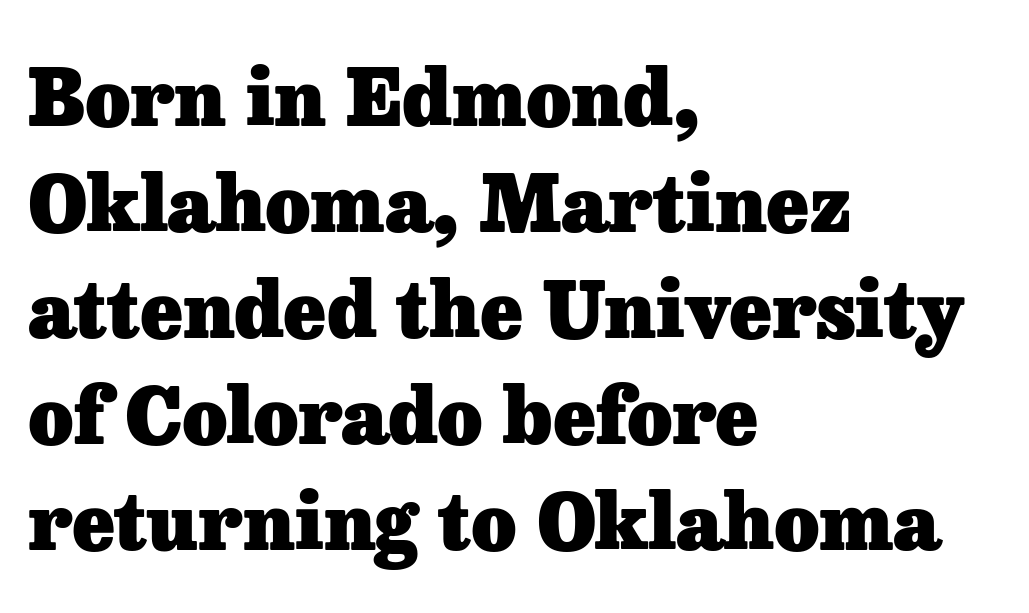
Q: Is the text bold? A: Yes.
Q: Is the text italic (slanted)? A: No, it is upright.
Q: Is the typeface a serif or a sans-serif typeface? A: Serif.
Q: Is the text underlined? A: No.
Q: How is the paragraph aligned? A: Left-aligned.
Q: Is the spacing between letters normal or unusually wide? A: Normal.
Q: Is the spacing between lines tight, normal or loose? A: Normal.
Q: Width (condensed, normal, or wide)? A: Normal.
Q: Stroke contrast? A: Low.
Q: x-height? A: Medium.
Q: Monospaced? A: No.
